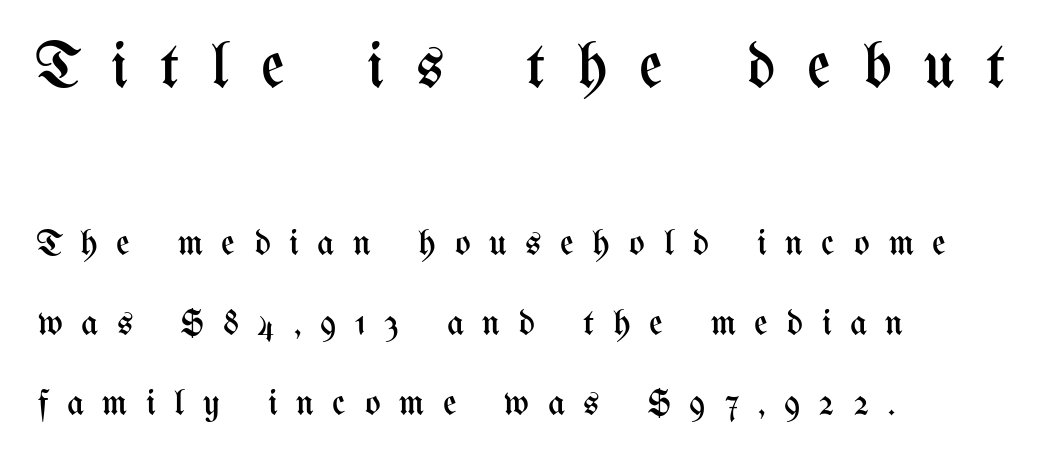
The image shows 64 px regular-weight, condensed type, upright; set left-aligned, loose line spacing (2.16x), unusually wide letter spacing (+0.5 em), not underlined; the first (top) block is 1.73x larger; medium stroke contrast and a medium x-height.
